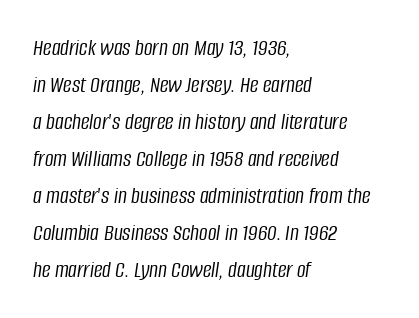
If you measured baseline to baseline, you'd find a middling distance. This rendering uses left alignment, leaving the right contour irregular. The font sits on the lighter half of the weight spectrum, regular included. Rendered with sloped, italic letterforms. Just letters on the line, the space beneath them empty. The gaps between neighbouring characters are ordinary and unremarkable.
